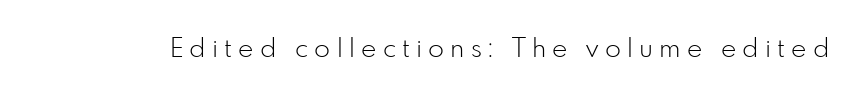
Q: Is the text bold? A: No.
Q: Is the text italic (slanted)? A: No, it is upright.
Q: Is the text underlined? A: No.
Q: Is the spacing between letters normal or unusually wide? A: Unusually wide.
